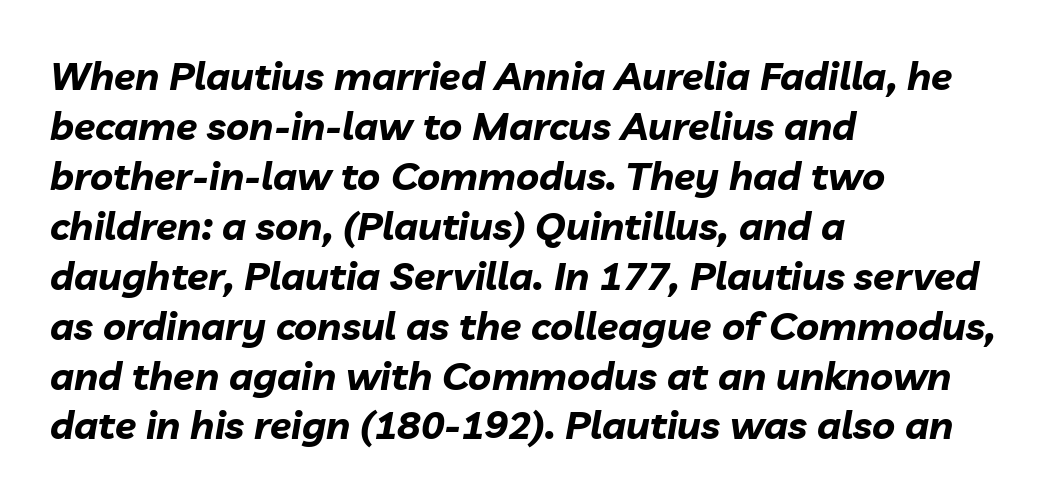
Q: Is the text bold? A: Yes.
Q: Is the text italic (slanted)? A: Yes, it leans right by about 10 degrees.
Q: Is the text underlined? A: No.
Q: How is the paragraph aligned? A: Left-aligned.
Q: Is the spacing between letters normal or unusually wide? A: Normal.
Q: Is the spacing between lines tight, normal or loose? A: Normal.
Q: Width (condensed, normal, or wide)? A: Normal.
Q: Stroke contrast? A: Low.
Q: x-height? A: Medium.
Q: Monospaced? A: No.
